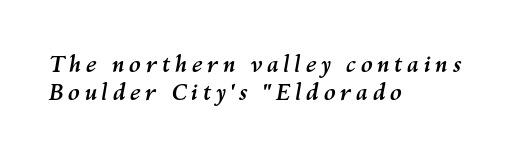
The image shows 22 px bold type, italic (leaning right); set left-aligned, normal line spacing (1.28x), not underlined.
